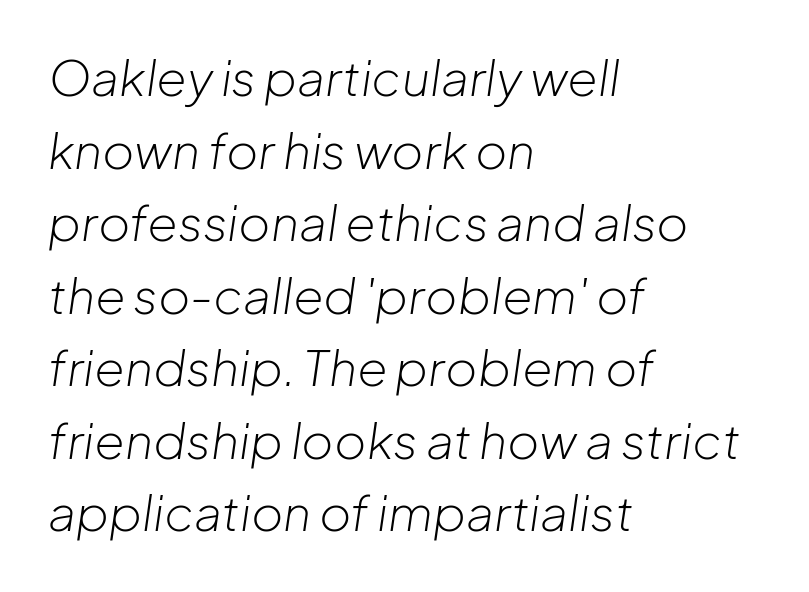
The image shows 49 px light type, italic (leaning right); set left-aligned, normal line spacing (1.48x), normal letter spacing, not underlined; low stroke contrast and a medium x-height.
